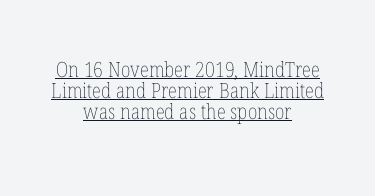
Q: Is the text bold? A: No.
Q: Is the text italic (slanted)? A: No, it is upright.
Q: Is the text underlined? A: Yes.
Q: How is the paragraph aligned? A: Centered.
Q: Is the spacing between letters normal or unusually wide? A: Normal.
Q: Is the spacing between lines tight, normal or loose? A: Tight.
